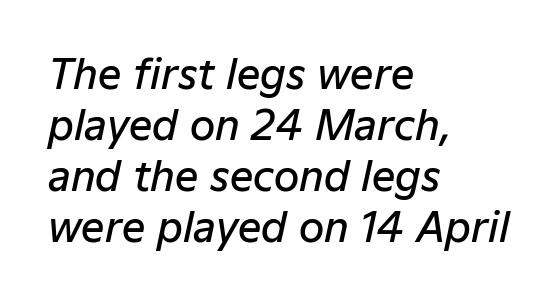
Q: Is the text bold? A: Semi-bold.
Q: Is the text italic (slanted)? A: Yes, it leans right by about 12 degrees.
Q: Is the text underlined? A: No.
Q: How is the paragraph aligned? A: Left-aligned.
Q: Is the spacing between letters normal or unusually wide? A: Normal.
Q: Width (condensed, normal, or wide)? A: Normal.
Q: Stroke contrast? A: Low.
Q: x-height? A: Medium.
Q: Monospaced? A: No.
